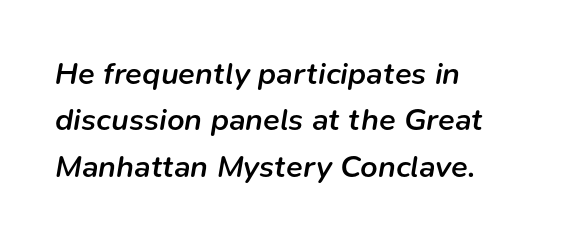
The face used here is proportionally spaced, like ordinary book or web type. The face used here has a pronounced slope to its letters. The passage shown is not underscored anywhere. The designer left line spacing at the default. Reading down the block, your eye returns to a fixed left position each line.
